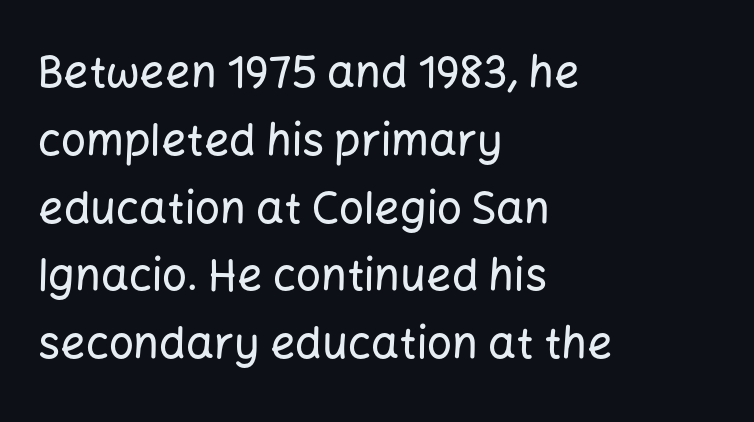
{"serif": "no", "italic": "no", "width": "normal", "stroke_contrast": "low", "x_height": "medium", "monospaced": "no", "underline": "no", "align": "left", "line_spacing": "normal", "line_spacing_ratio": 1.54, "letter_spacing": "normal", "letter_spacing_em": 0.0, "glyph_px": 44}
